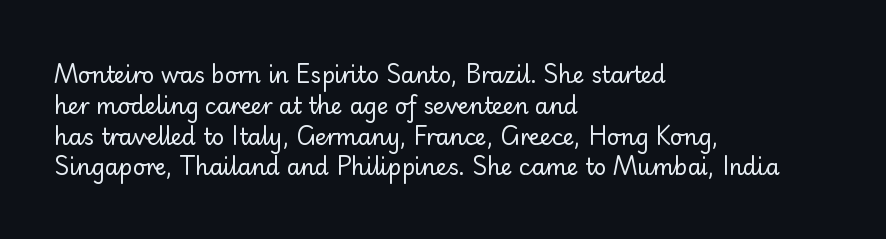
The image shows 22 px text type, upright; set left-aligned, normal line spacing (1.4x), normal letter spacing, not underlined.
